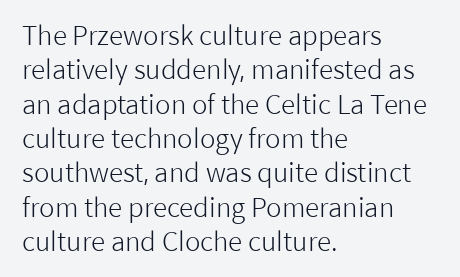
The image shows 26 px text type, upright; set left-aligned, normal line spacing (1.32x), normal letter spacing, not underlined.
